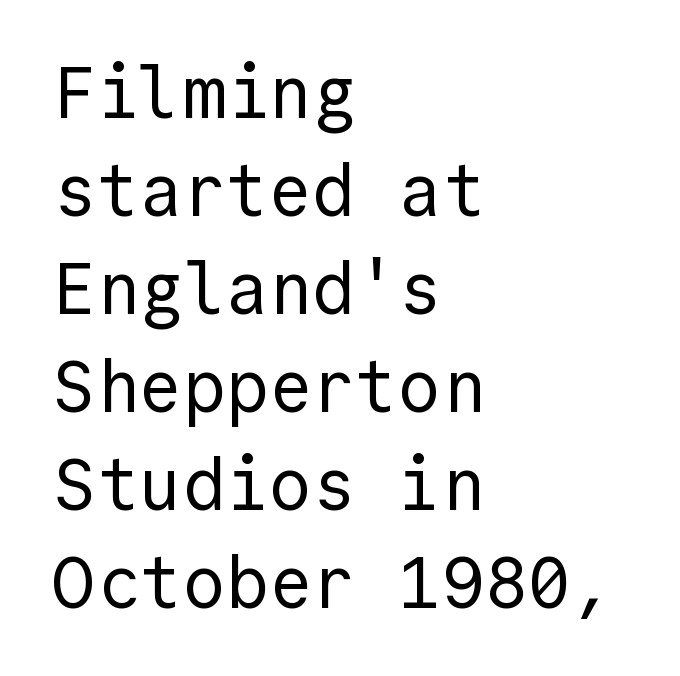
{"serif": "no", "italic": "no", "bold": "no", "weight": "regular", "width": "normal", "x_height": "medium", "monospaced": "yes", "underline": "no", "align": "left", "line_spacing": "normal", "line_spacing_ratio": 1.36, "letter_spacing": "normal", "letter_spacing_em": 0.0, "glyph_px": 72}
